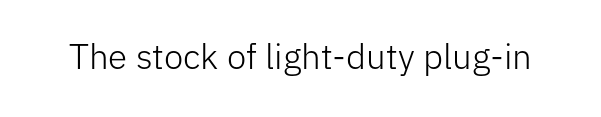
{"serif": "no", "italic": "no", "bold": "no", "weight": "light", "width": "normal", "stroke_contrast": "low", "x_height": "medium", "monospaced": "no", "underline": "no", "letter_spacing": "normal", "letter_spacing_em": 0.0, "glyph_px": 35}
